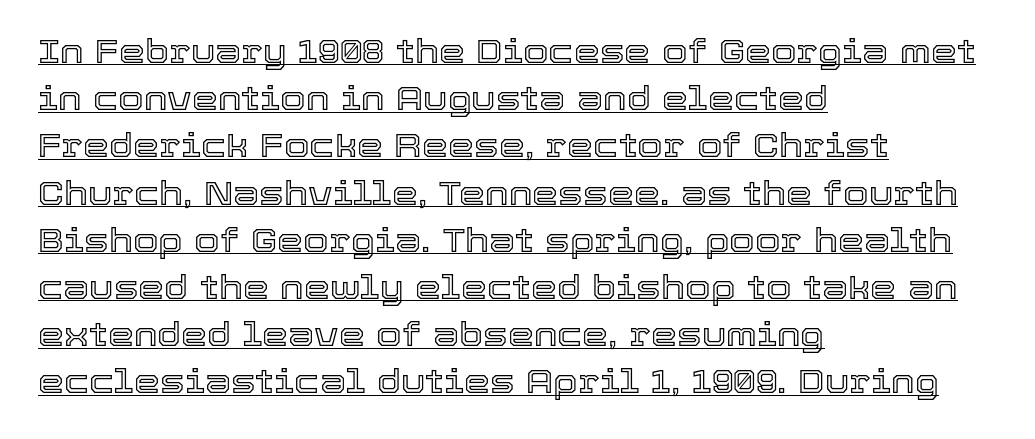
The image shows 33 px text type, upright; set left-aligned, normal line spacing (1.43x), normal letter spacing, underlined; a medium x-height.
